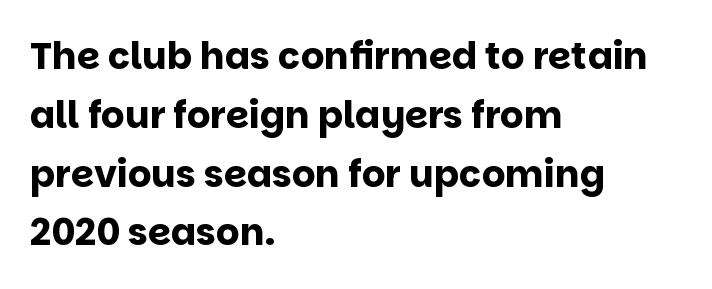
Q: Is the text bold? A: Yes.
Q: Is the text italic (slanted)? A: No, it is upright.
Q: Is the typeface a serif or a sans-serif typeface? A: Sans-serif.
Q: Is the text underlined? A: No.
Q: How is the paragraph aligned? A: Left-aligned.
Q: Is the spacing between letters normal or unusually wide? A: Normal.
Q: Is the spacing between lines tight, normal or loose? A: Normal.
Q: Width (condensed, normal, or wide)? A: Normal.
Q: Stroke contrast? A: Low.
Q: x-height? A: Large.
Q: Monospaced? A: No.
